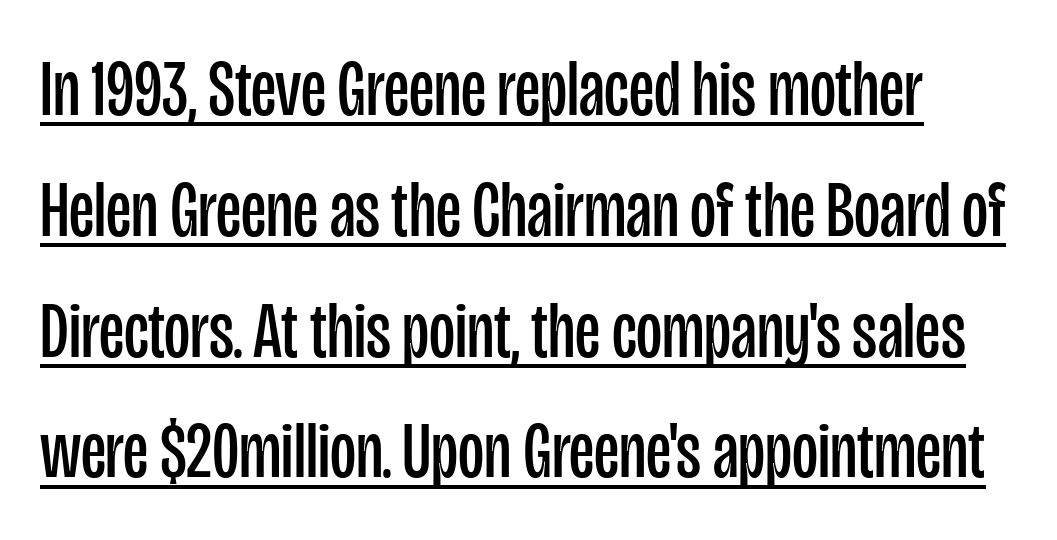
{"serif": "no", "italic": "no", "bold": "no", "weight": "regular", "width": "condensed", "stroke_contrast": "low", "x_height": "large", "monospaced": "no", "underline": "yes", "line_spacing": "normal", "line_spacing_ratio": 1.51, "letter_spacing": "normal", "letter_spacing_em": 0.0, "glyph_px": 80}
